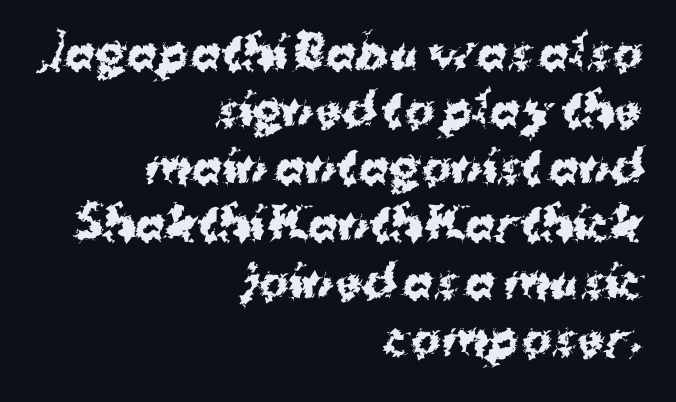
The image shows 45 px bold sans-serif type; set right-aligned, normal line spacing (1.27x), normal letter spacing, not underlined; medium stroke contrast and a medium x-height.
